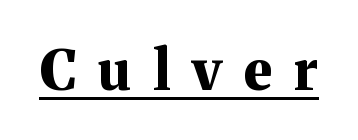
{"serif": "yes", "italic": "no", "bold": "yes", "weight": "bold", "width": "normal", "stroke_contrast": "medium", "x_height": "medium", "monospaced": "no", "underline": "yes", "letter_spacing": "wide", "letter_spacing_em": 0.39, "glyph_px": 56}
